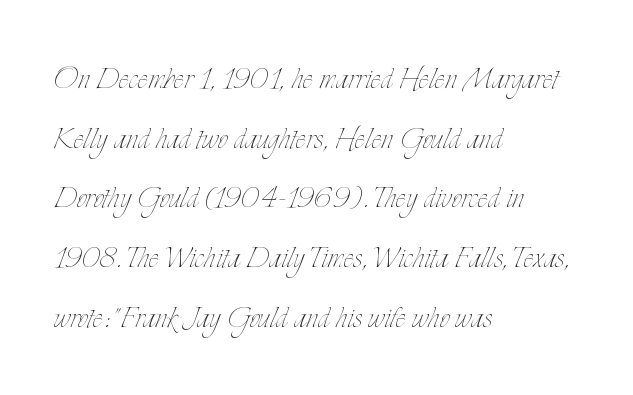
{"bold": "no", "weight": "thin", "width": "condensed", "stroke_contrast": "low", "x_height": "small", "monospaced": "no", "underline": "no", "align": "left", "line_spacing": "normal", "line_spacing_ratio": 1.53, "letter_spacing": "normal", "letter_spacing_em": 0.0, "glyph_px": 39}
